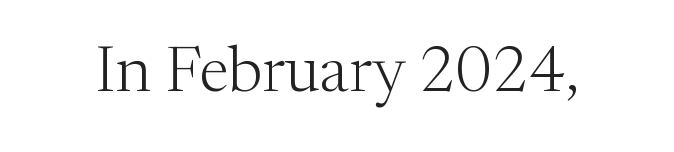
A roman cut, with each character standing at attention. The strokes are not fattened; the text isn't bold. In terms of letterspacing, this is plain default setting. You could not count columns in this text — the font is proportionally spaced. Descender tails drop into unmarked territory.
